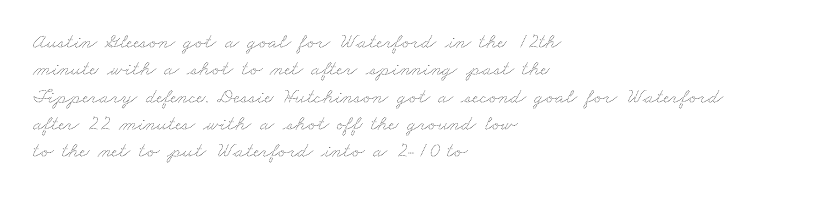
Is there much room between lines? A standard amount, neither cramped nor airy. You could call the tracking neutral — neither tight nor loose. The typesetter chose a ragged-right arrangement here. Only glyphs here, with clear space below each row. The weight would be labelled regular, book, light, or lighter still.
